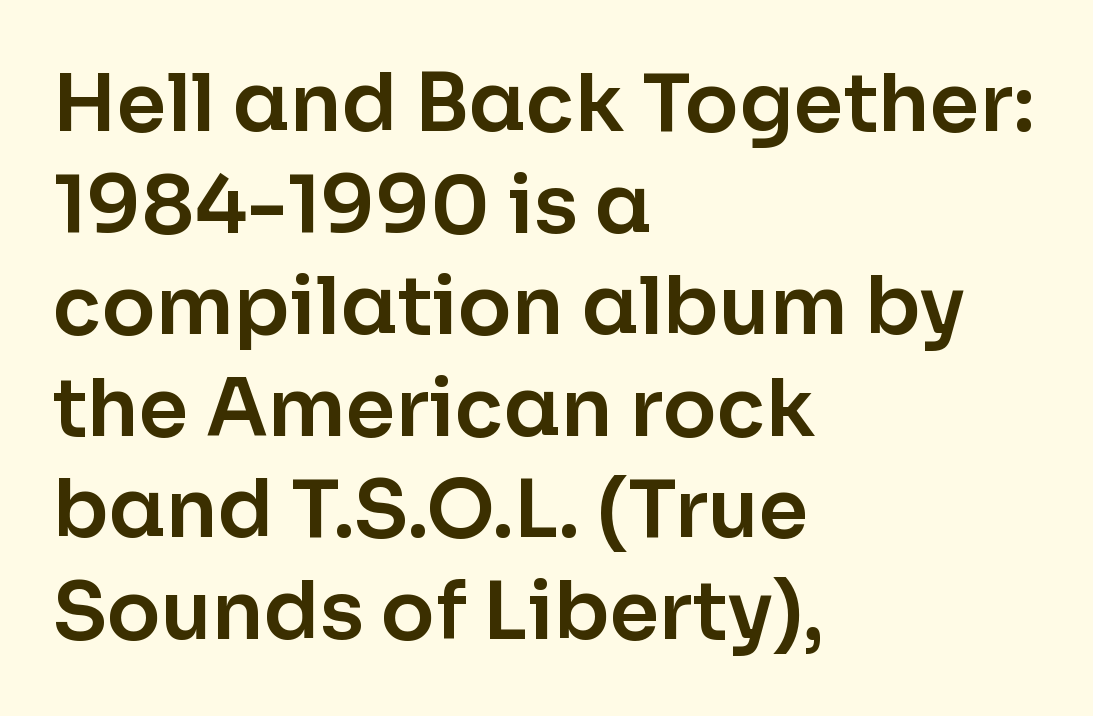
Q: Is the text italic (slanted)? A: No, it is upright.
Q: Is the typeface a serif or a sans-serif typeface? A: Sans-serif.
Q: Is the text underlined? A: No.
Q: How is the paragraph aligned? A: Left-aligned.
Q: Is the spacing between letters normal or unusually wide? A: Normal.
Q: Is the spacing between lines tight, normal or loose? A: Normal.
Q: Width (condensed, normal, or wide)? A: Normal.
Q: Stroke contrast? A: Low.
Q: x-height? A: Medium.
Q: Monospaced? A: No.
